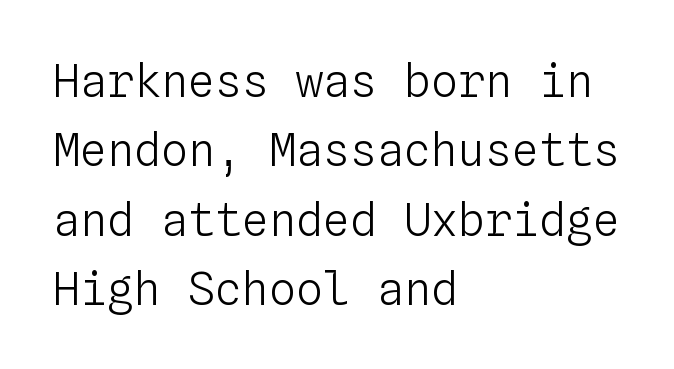
Q: Is the text bold? A: No.
Q: Is the text italic (slanted)? A: No, it is upright.
Q: Is the text underlined? A: No.
Q: How is the paragraph aligned? A: Left-aligned.
Q: Is the spacing between letters normal or unusually wide? A: Normal.
Q: Is the spacing between lines tight, normal or loose? A: Normal.
Q: Width (condensed, normal, or wide)? A: Normal.
Q: Stroke contrast? A: Low.
Q: x-height? A: Medium.
Q: Monospaced? A: Yes.
